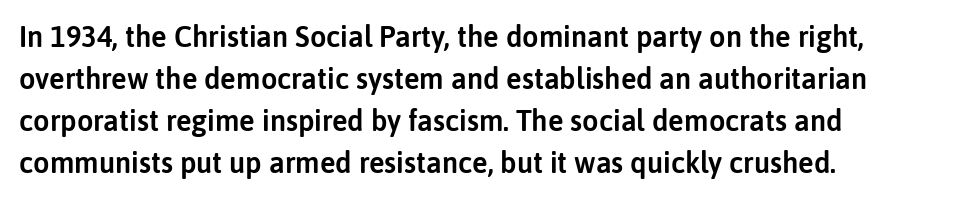
Glance below the letters and you will spot only blank space. This sample keeps an unexceptional amount of space between lines. The letters sit at their default tracking, neither squeezed nor spread. Serif or sans? Sans — the stroke terminals are bare. Varying glyph widths throughout — classic text-font behaviour. The font's upright variant was chosen for this text.
